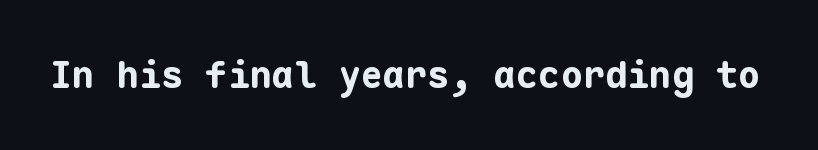
The image shows 37 px bold sans-serif type, upright, monospaced; set normal letter spacing, not underlined; low stroke contrast and a medium x-height.
